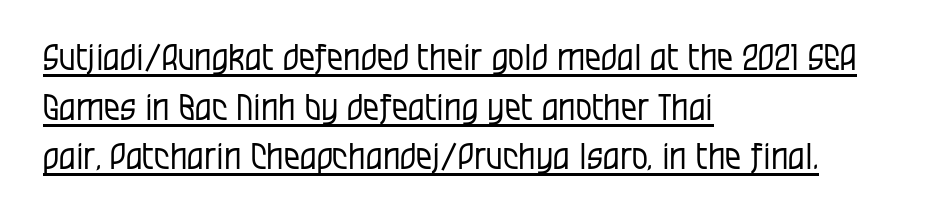
The image shows 36 px regular-weight, condensed sans-serif type, upright; set left-aligned, normal line spacing (1.38x), normal letter spacing, underlined; low stroke contrast and a large x-height.
